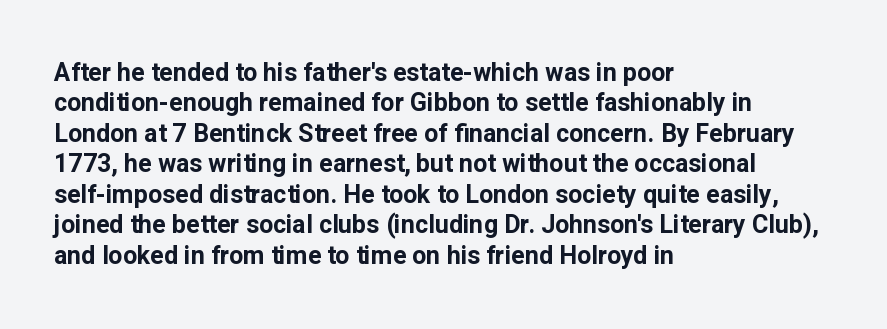
The image shows 25 px bold type, upright; set left-aligned, line spacing 1.22x, normal letter spacing, not underlined.
